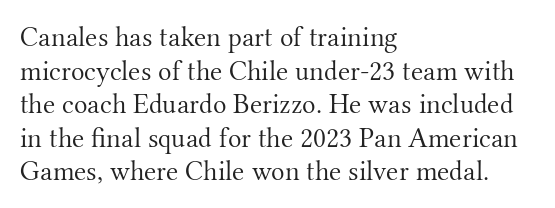
{"serif": "yes", "italic": "no", "bold": "no", "weight": "light", "width": "normal", "stroke_contrast": "medium", "x_height": "small", "monospaced": "no", "underline": "no", "align": "left", "line_spacing_ratio": 1.2, "letter_spacing": "normal", "letter_spacing_em": 0.0, "glyph_px": 28}
